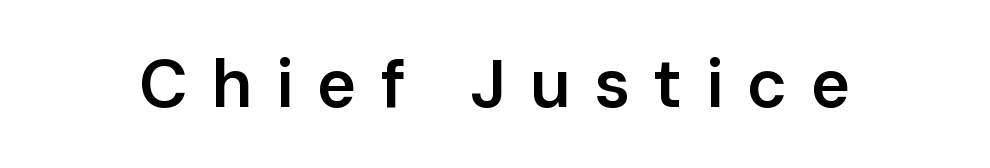
Q: Is the text bold? A: Semi-bold.
Q: Is the text italic (slanted)? A: No, it is upright.
Q: Is the typeface a serif or a sans-serif typeface? A: Sans-serif.
Q: Is the text underlined? A: No.
Q: Is the spacing between letters normal or unusually wide? A: Unusually wide.
Q: Width (condensed, normal, or wide)? A: Normal.
Q: Stroke contrast? A: Low.
Q: x-height? A: Medium.
Q: Monospaced? A: No.
